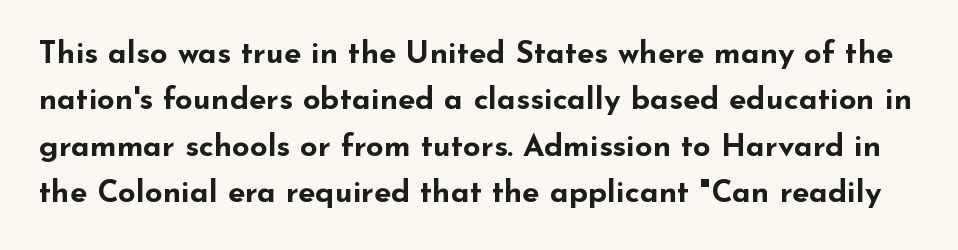
Q: Is the text bold? A: Yes.
Q: Is the text italic (slanted)? A: No, it is upright.
Q: Is the typeface a serif or a sans-serif typeface? A: Sans-serif.
Q: Is the text underlined? A: No.
Q: Is the spacing between letters normal or unusually wide? A: Normal.
Q: Is the spacing between lines tight, normal or loose? A: Normal.
Q: Width (condensed, normal, or wide)? A: Wide.
Q: Stroke contrast? A: Low.
Q: x-height? A: Small.
Q: Monospaced? A: No.
